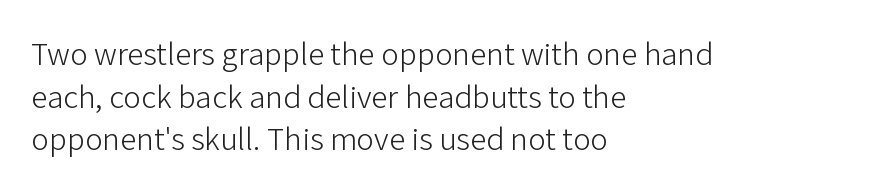
Q: Is the text bold? A: No.
Q: Is the text italic (slanted)? A: No, it is upright.
Q: Is the typeface a serif or a sans-serif typeface? A: Sans-serif.
Q: Is the text underlined? A: No.
Q: How is the paragraph aligned? A: Left-aligned.
Q: Is the spacing between letters normal or unusually wide? A: Normal.
Q: Is the spacing between lines tight, normal or loose? A: Normal.
Q: Width (condensed, normal, or wide)? A: Normal.
Q: Stroke contrast? A: Low.
Q: x-height? A: Medium.
Q: Monospaced? A: No.
